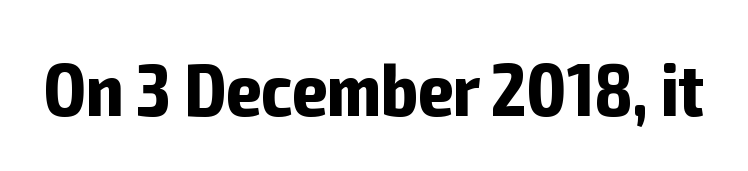
Does the lettering tilt? It doesn't — this is upright. The face used here is proportionally spaced, like ordinary book or web type. Examine the stroke ends and you'll find no serifs. Here the glyphs are tracked normally, forming tight word shapes. These lines carry a lot of weight — the face is fully bold.
